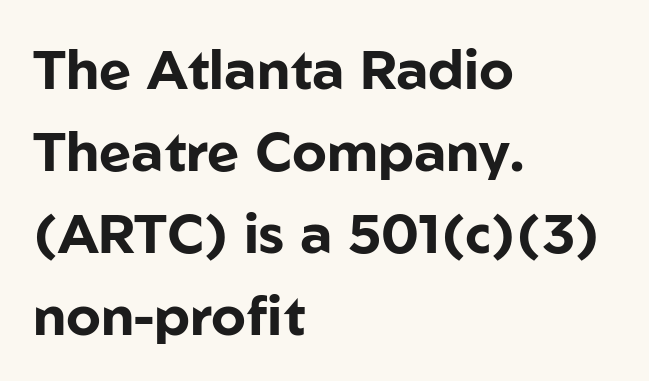
Q: Is the text bold? A: Yes.
Q: Is the text italic (slanted)? A: No, it is upright.
Q: Is the typeface a serif or a sans-serif typeface? A: Sans-serif.
Q: Is the text underlined? A: No.
Q: How is the paragraph aligned? A: Left-aligned.
Q: Is the spacing between letters normal or unusually wide? A: Normal.
Q: Is the spacing between lines tight, normal or loose? A: Normal.
Q: Width (condensed, normal, or wide)? A: Normal.
Q: Stroke contrast? A: Low.
Q: x-height? A: Medium.
Q: Monospaced? A: No.
